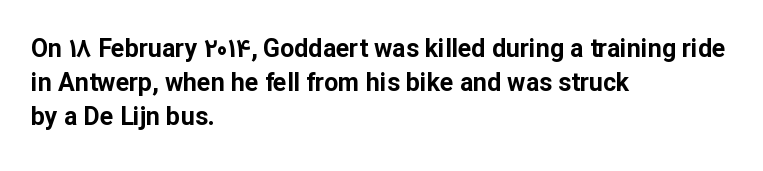
The lines in this sample share a left origin and differ only in where they stop. Summary of vertical rhythm: regular, with standard interline spacing. Italic: no, the glyphs are upright roman. The letterforms sit shoulder to shoulder at normal distance. Set as a true bold cut, around the 700 mark. The baseline area is clear.
